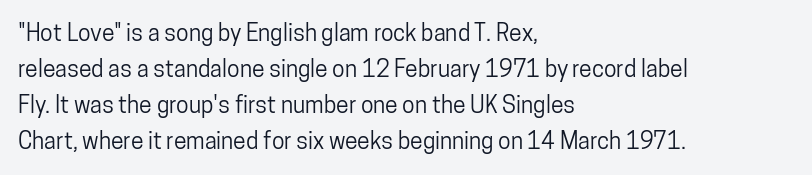
Q: Is the text italic (slanted)? A: No, it is upright.
Q: Is the text underlined? A: No.
Q: How is the paragraph aligned? A: Left-aligned.
Q: Is the spacing between letters normal or unusually wide? A: Normal.
Q: Is the spacing between lines tight, normal or loose? A: Normal.
